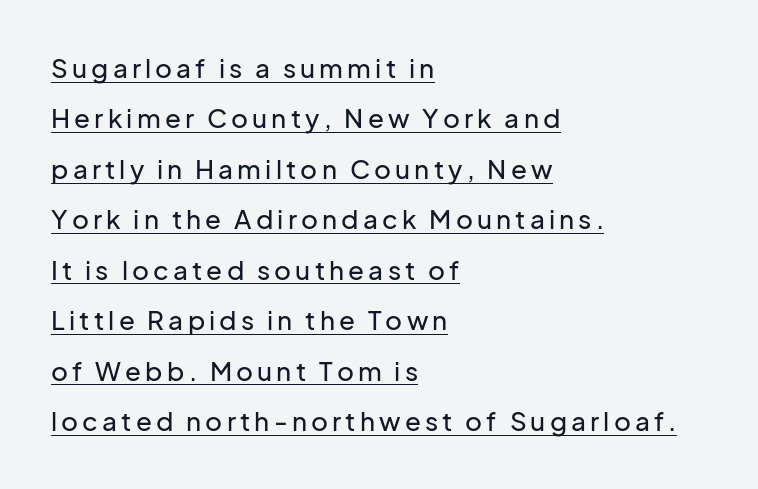
{"italic": "no", "underline": "yes", "align": "left", "line_spacing": "loose", "line_spacing_ratio": 1.94, "glyph_px": 26}
